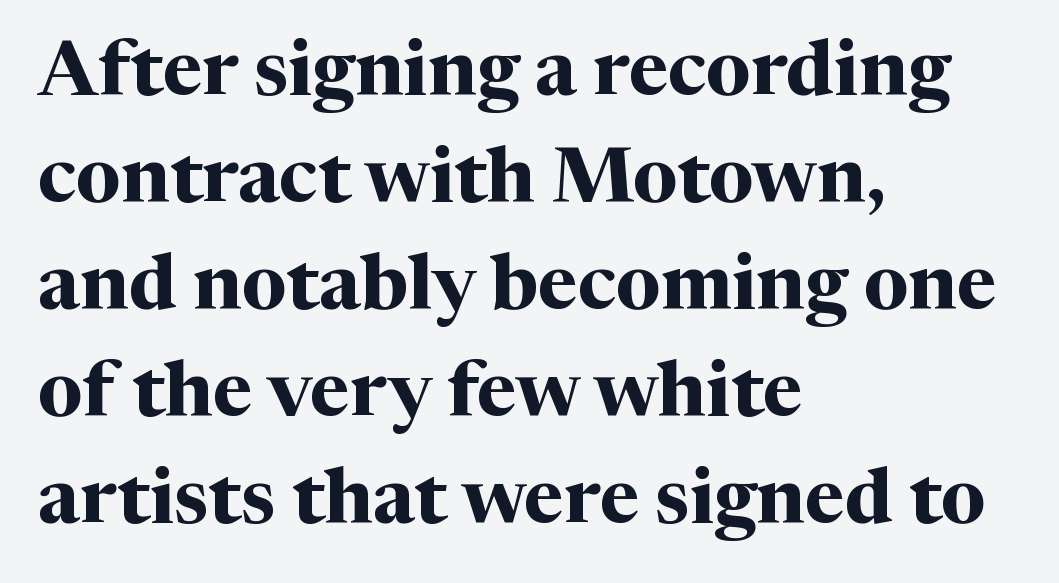
The image shows 77 px bold serif type, upright; set left-aligned, normal line spacing (1.39x), normal letter spacing, not underlined; medium stroke contrast and a medium x-height.
